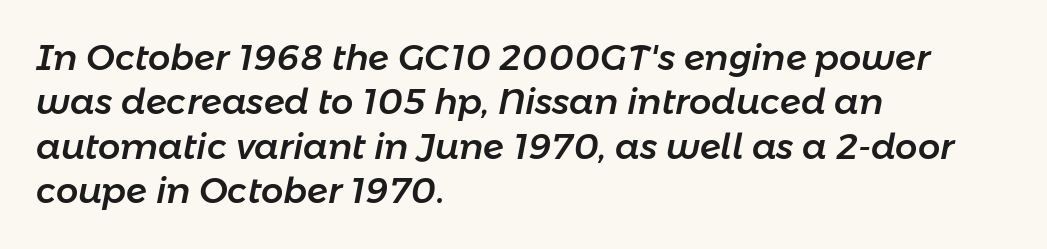
Q: Is the text italic (slanted)? A: Yes, it leans right by about 11 degrees.
Q: Is the text underlined? A: No.
Q: How is the paragraph aligned? A: Left-aligned.
Q: Is the spacing between letters normal or unusually wide? A: Normal.
Q: Is the spacing between lines tight, normal or loose? A: Normal.
Q: Width (condensed, normal, or wide)? A: Normal.
Q: Stroke contrast? A: Low.
Q: x-height? A: Medium.
Q: Monospaced? A: No.
